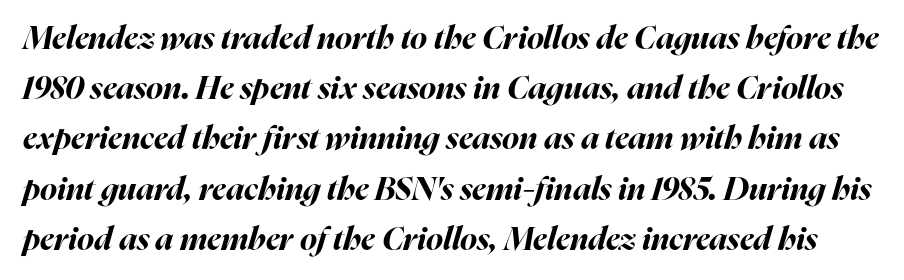
Q: Is the text bold? A: Yes.
Q: Is the text italic (slanted)? A: Yes, it leans right by about 16 degrees.
Q: Is the text underlined? A: No.
Q: Is the spacing between letters normal or unusually wide? A: Normal.
Q: Is the spacing between lines tight, normal or loose? A: Normal.
Q: Width (condensed, normal, or wide)? A: Normal.
Q: Stroke contrast? A: High.
Q: x-height? A: Medium.
Q: Monospaced? A: No.
